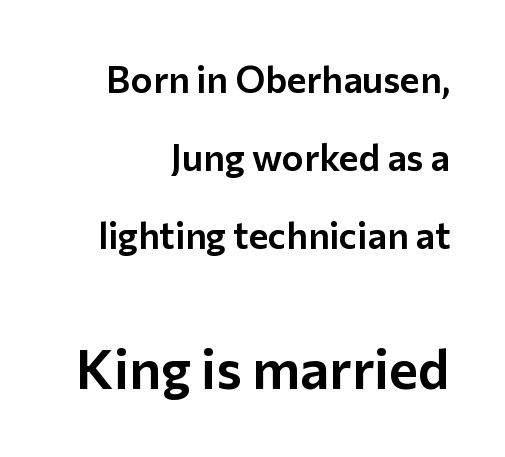
Q: Is the text italic (slanted)? A: No, it is upright.
Q: Is the typeface a serif or a sans-serif typeface? A: Sans-serif.
Q: Is the text underlined? A: No.
Q: How is the paragraph aligned? A: Right-aligned.
Q: Is the spacing between letters normal or unusually wide? A: Normal.
Q: Is the spacing between lines tight, normal or loose? A: Loose.
Q: Which block of text is set in a larger size, the first (top) or the second (bottom)? A: The second (bottom) one.
Q: Width (condensed, normal, or wide)? A: Normal.
Q: Stroke contrast? A: Low.
Q: x-height? A: Medium.
Q: Monospaced? A: No.
